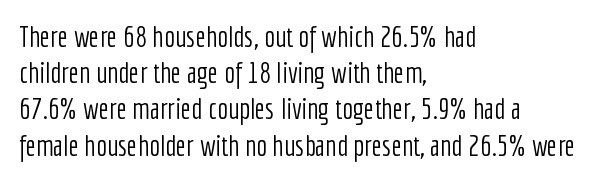
Q: Is the text bold? A: No.
Q: Is the text italic (slanted)? A: No, it is upright.
Q: Is the typeface a serif or a sans-serif typeface? A: Sans-serif.
Q: Is the text underlined? A: No.
Q: How is the paragraph aligned? A: Left-aligned.
Q: Is the spacing between letters normal or unusually wide? A: Normal.
Q: Is the spacing between lines tight, normal or loose? A: Normal.
Q: Width (condensed, normal, or wide)? A: Condensed.
Q: Stroke contrast? A: Low.
Q: x-height? A: Medium.
Q: Monospaced? A: No.
